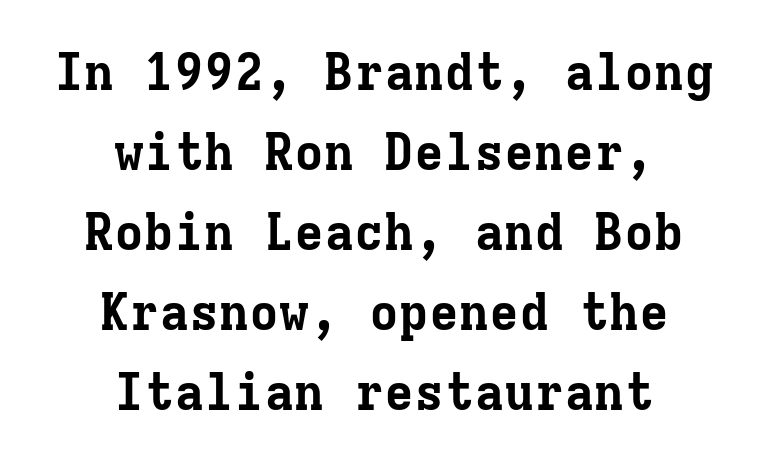
Short note: letters normally spaced. Letters rest on an invisible, unmarked baseline. Designer's note — italics off, roman on. The rendering uses a bold face; every stroke is thick and dark. Serifs: yes, visible at the terminals of the letterforms. How would I describe the line gaps? Plain and ordinary.
